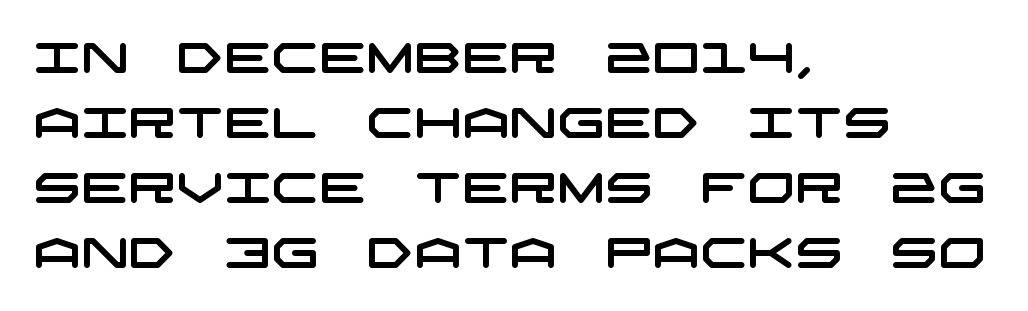
The image shows 42 px wide sans-serif type; set left-aligned, normal line spacing (1.55x), normal letter spacing, not underlined; low stroke contrast and a large x-height.
